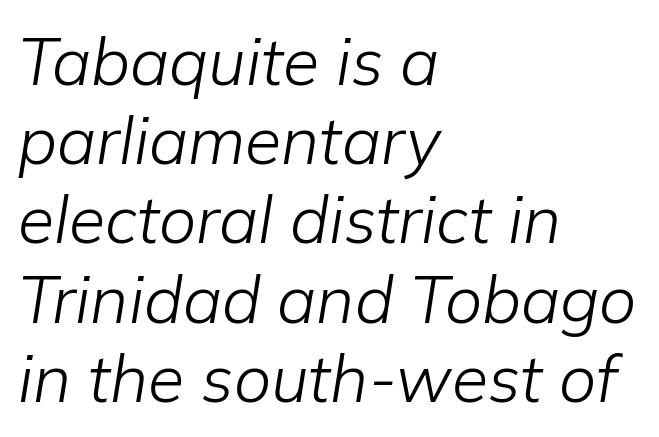
Q: Is the text bold? A: No.
Q: Is the text italic (slanted)? A: Yes, it leans right by about 9 degrees.
Q: Is the text underlined? A: No.
Q: How is the paragraph aligned? A: Left-aligned.
Q: Is the spacing between letters normal or unusually wide? A: Normal.
Q: Width (condensed, normal, or wide)? A: Normal.
Q: Stroke contrast? A: Low.
Q: x-height? A: Medium.
Q: Monospaced? A: No.
